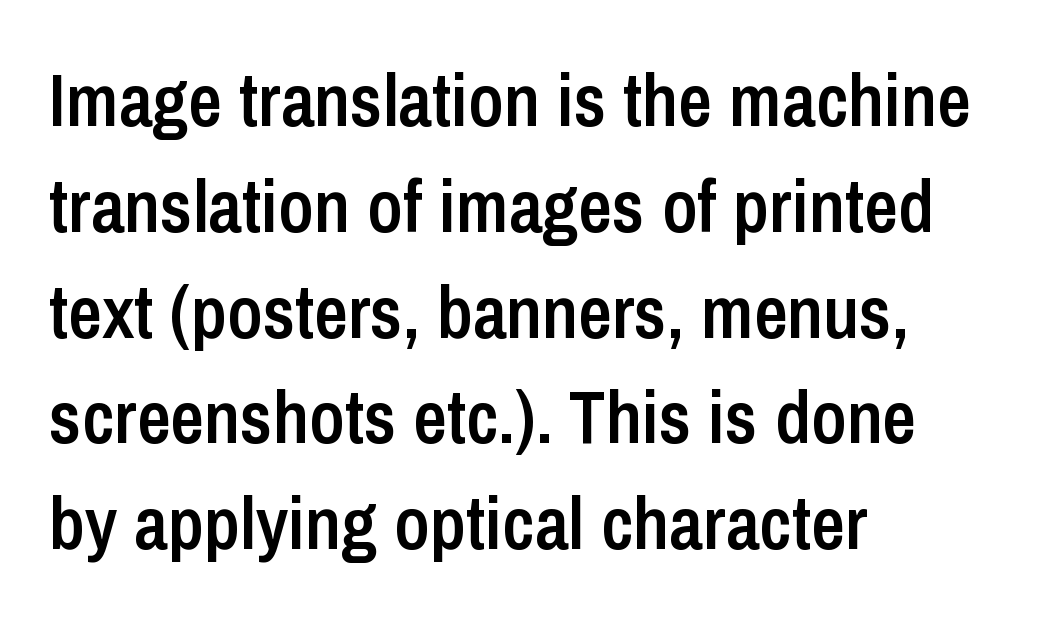
Q: Is the text bold? A: Semi-bold.
Q: Is the text italic (slanted)? A: No, it is upright.
Q: Is the typeface a serif or a sans-serif typeface? A: Sans-serif.
Q: Is the text underlined? A: No.
Q: How is the paragraph aligned? A: Left-aligned.
Q: Is the spacing between letters normal or unusually wide? A: Normal.
Q: Is the spacing between lines tight, normal or loose? A: Normal.
Q: Width (condensed, normal, or wide)? A: Condensed.
Q: Stroke contrast? A: Low.
Q: x-height? A: Medium.
Q: Monospaced? A: No.
